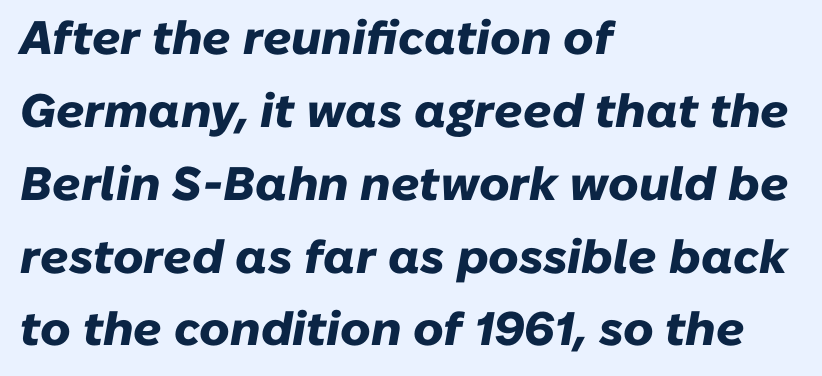
The image shows 47 px heavy type, italic (leaning right); set left-aligned, normal line spacing (1.55x), normal letter spacing, not underlined; low stroke contrast and a medium x-height.
